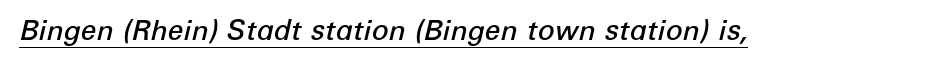
Slightly chunky letters — semibold, I'd say, not full bold. Slant detected: the letters are inclined. Looks like regular typesetting: each glyph gets only the width it needs. Honestly, the letter spacing is just normal — you wouldn't notice it. This rendering features underlined lettering.
